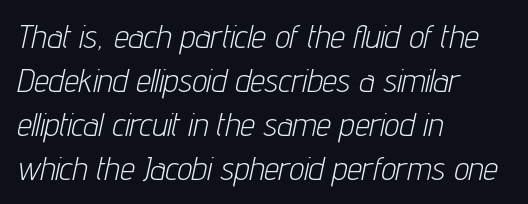
Q: Is the text bold? A: No.
Q: Is the text italic (slanted)? A: Yes, it leans right by about 12 degrees.
Q: Is the text underlined? A: No.
Q: How is the paragraph aligned? A: Left-aligned.
Q: Is the spacing between letters normal or unusually wide? A: Normal.
Q: Is the spacing between lines tight, normal or loose? A: Normal.
Q: Width (condensed, normal, or wide)? A: Condensed.
Q: Stroke contrast? A: Low.
Q: x-height? A: Medium.
Q: Monospaced? A: No.
